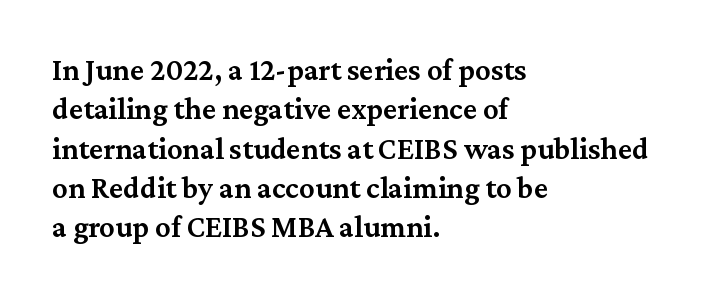
{"serif": "yes", "italic": "no", "bold": "semi", "weight": "semibold", "width": "normal", "stroke_contrast": "medium", "x_height": "medium", "monospaced": "no", "underline": "no", "align": "left", "line_spacing": "normal", "line_spacing_ratio": 1.27, "letter_spacing": "normal", "letter_spacing_em": 0.0, "glyph_px": 31}
